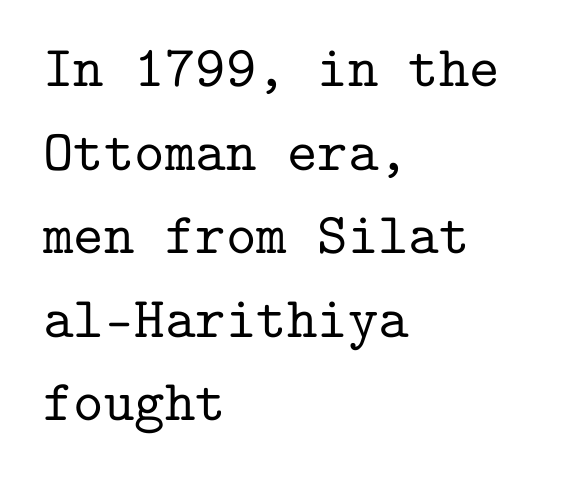
The image shows 58 px serif type, upright, monospaced; set left-aligned, normal line spacing (1.44x), normal letter spacing, not underlined; low stroke contrast and a medium x-height.
